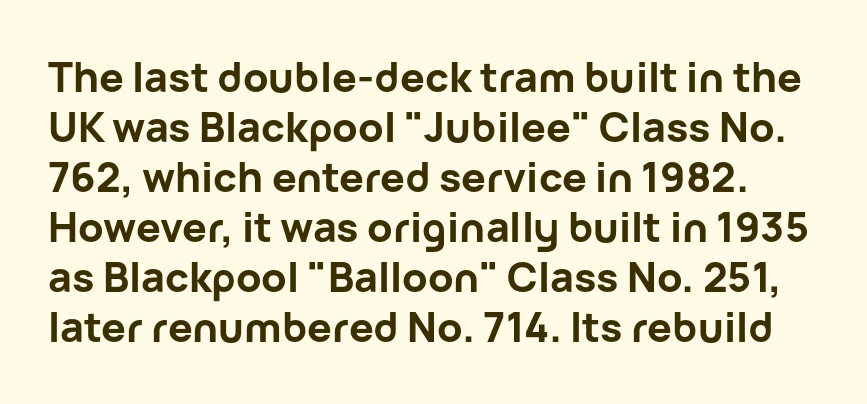
The axis of the letterforms is exactly vertical. This sample uses a sans-serif face. Between one letter and the next there's only the usual sliver of space. These words are printed bold, with thick strokes throughout.
